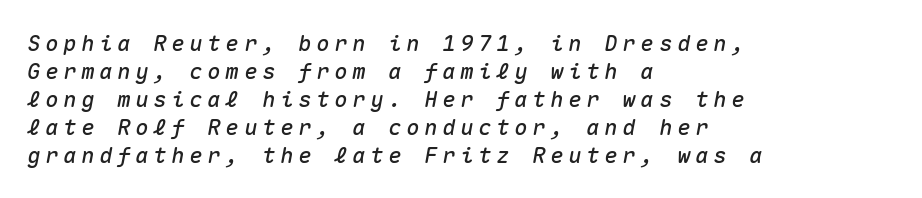
The gaps between neighbouring characters are conspicuously large. Underline: absent. Alignment: flush left. It's the slanting kind of type.
